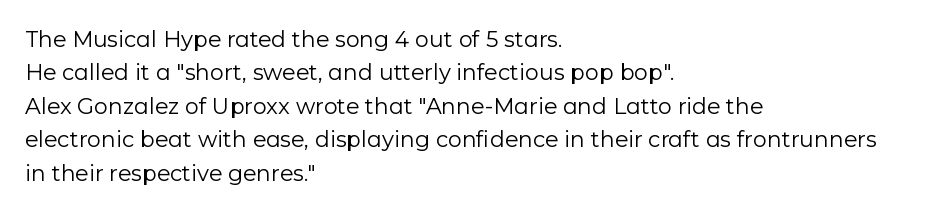
Q: Is the text bold? A: No.
Q: Is the text italic (slanted)? A: No, it is upright.
Q: Is the text underlined? A: No.
Q: How is the paragraph aligned? A: Left-aligned.
Q: Is the spacing between letters normal or unusually wide? A: Normal.
Q: Is the spacing between lines tight, normal or loose? A: Normal.
